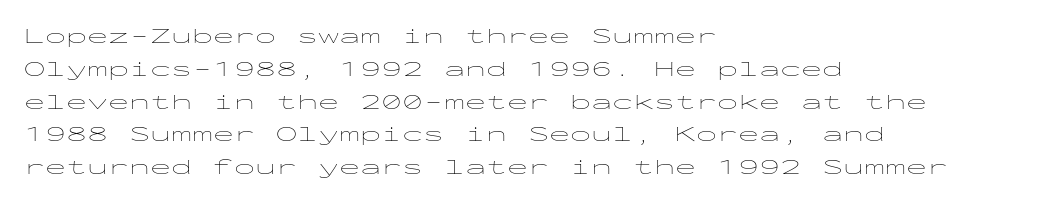
Q: Is the text bold? A: No.
Q: Is the text italic (slanted)? A: No, it is upright.
Q: Is the text underlined? A: No.
Q: How is the paragraph aligned? A: Left-aligned.
Q: Is the spacing between letters normal or unusually wide? A: Normal.
Q: Is the spacing between lines tight, normal or loose? A: Normal.
